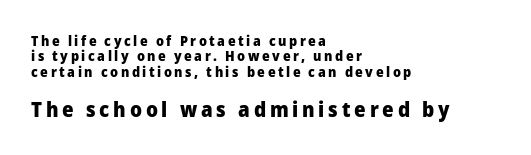
The image shows 21 px bold type, upright; set left-aligned, tight line spacing (1.1x), not underlined; the second (bottom) block is 1.5x larger.
